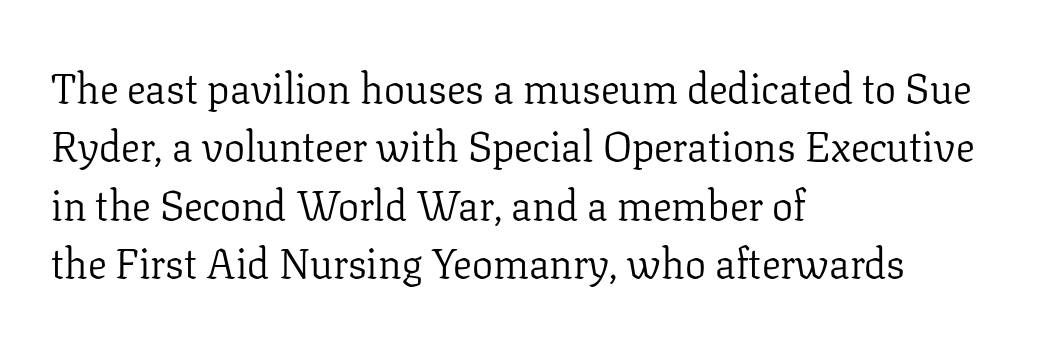
The lines in this sample share a left origin and differ only in where they stop. Is this a heavy cut? Hardly; it is regular or lighter. Just letters on the line, the space beneath them empty. Ordinary non-slanted type is in use. The space between consecutive lines is moderate. The characters display serif detailing at their extremities.
